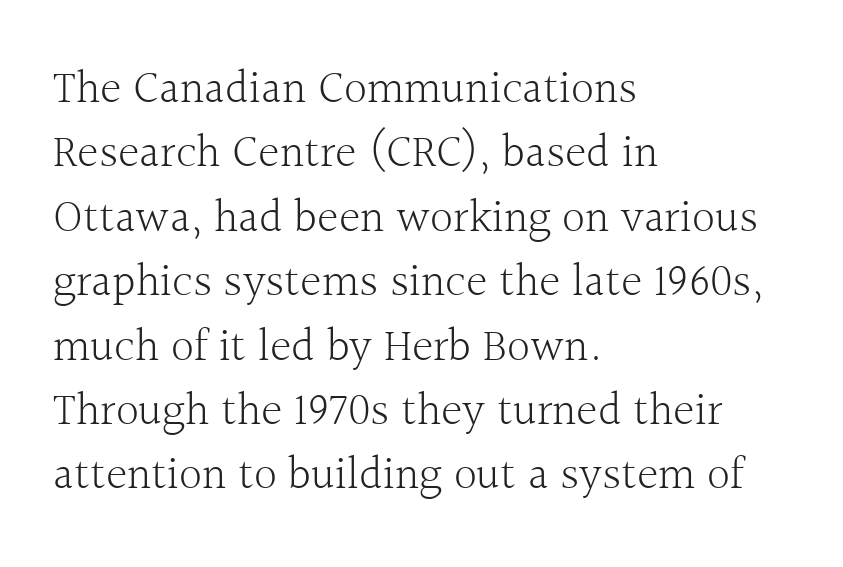
Q: Is the text bold? A: No.
Q: Is the text italic (slanted)? A: No, it is upright.
Q: Is the typeface a serif or a sans-serif typeface? A: Serif.
Q: Is the text underlined? A: No.
Q: How is the paragraph aligned? A: Left-aligned.
Q: Is the spacing between letters normal or unusually wide? A: Normal.
Q: Is the spacing between lines tight, normal or loose? A: Normal.
Q: Width (condensed, normal, or wide)? A: Normal.
Q: x-height? A: Medium.
Q: Monospaced? A: No.
